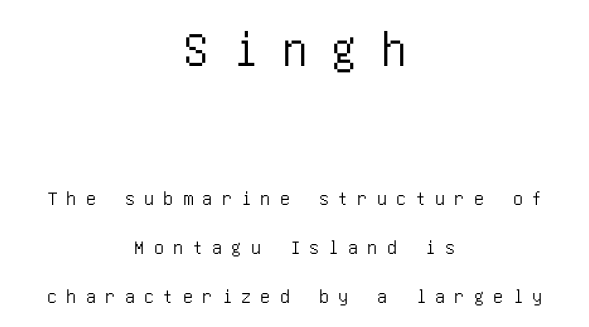
{"serif": "no", "italic": "no", "width": "condensed", "stroke_contrast": "low", "x_height": "large", "underline": "no", "align": "center", "line_spacing": "loose", "line_spacing_ratio": 2.45, "letter_spacing": "wide", "letter_spacing_em": 0.47, "larger_block": "first", "size_ratio": 2.55, "glyph_px": 51}
